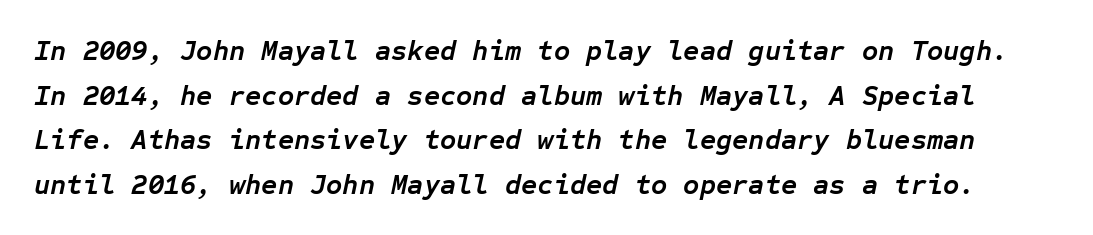
Here the designer chose a console-style face with uniform glyph widths. The rendering applies a slant to the glyphs. Set as a true bold cut, around the 700 mark. Baseline-to-baseline distance is the conventional proportion of letter height. The zone under the glyphs is completely vacant. Nothing unusual about the tracking: characters are spaced as the font intends.
